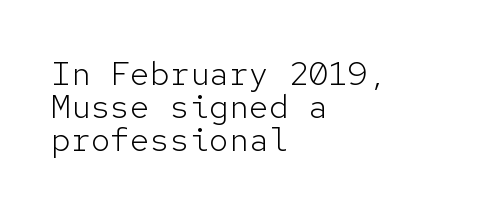
The image shows 33 px light sans-serif type, upright, monospaced; set left-aligned, tight line spacing (1.0x), normal letter spacing, not underlined; low stroke contrast and a medium x-height.
